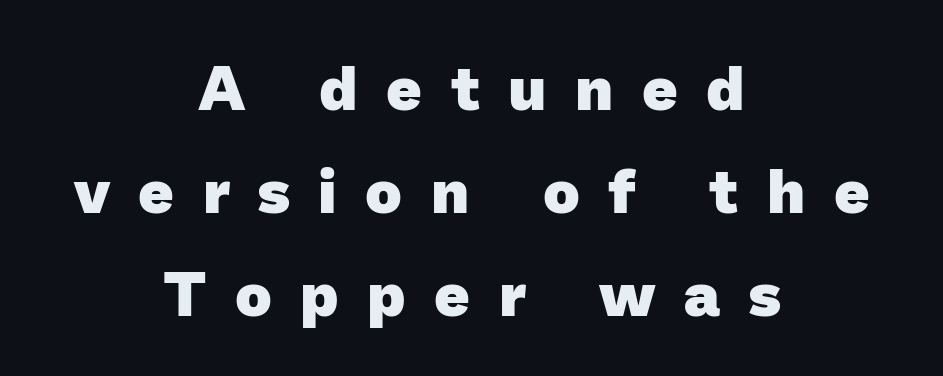
The image shows 62 px heavy sans-serif type; set centered, normal line spacing (1.66x), unusually wide letter spacing (+0.46 em), not underlined; low stroke contrast and a medium x-height.
